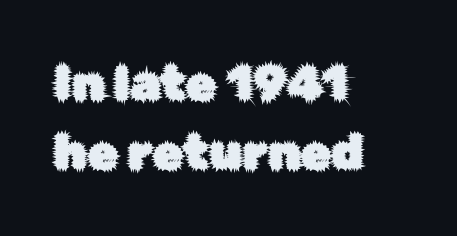
The type family on display is of the sans-serif kind. This sample has the flowing, uneven cadence of proportional lettering. The passage shown stacks its lines at a standard gap. Does the lettering tilt? It doesn't — this is upright. There is no visible air inserted between adjacent glyphs. Letters rest on an invisible, unmarked baseline.
